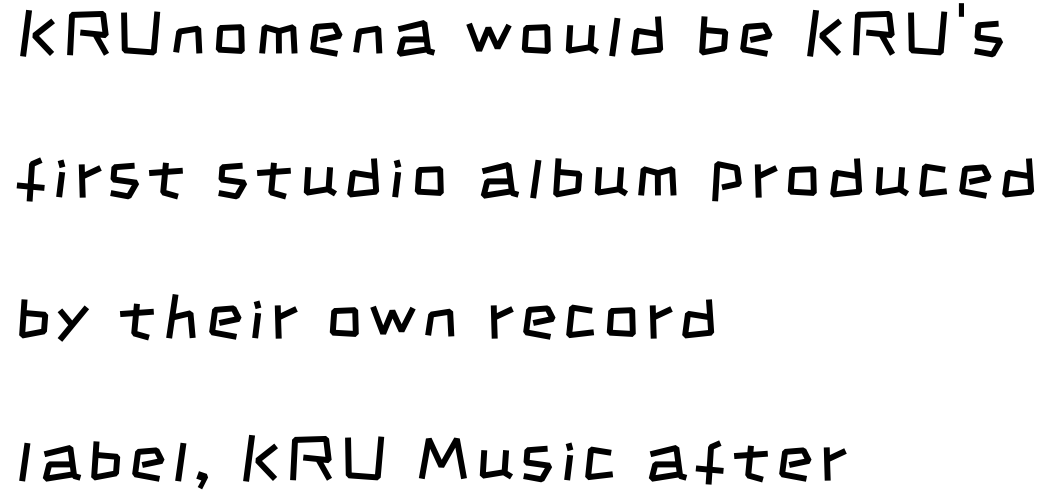
The image shows 63 px regular-weight, condensed sans-serif type; set left-aligned, loose line spacing (2.25x), not underlined; low stroke contrast and a large x-height.
